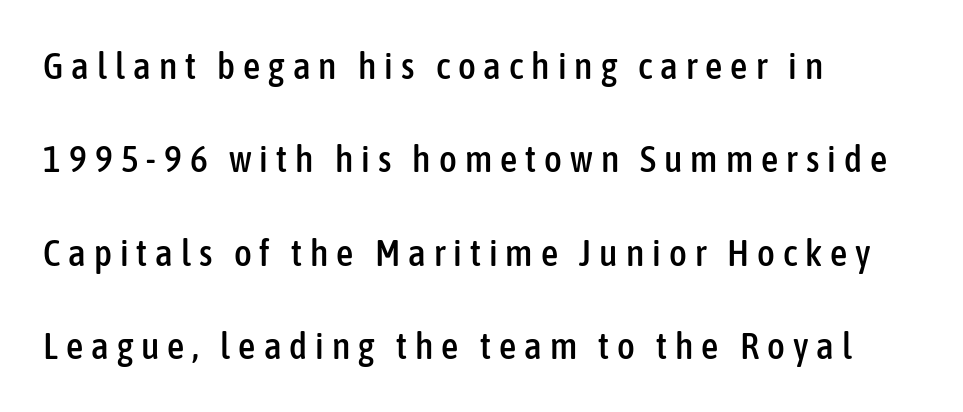
The image shows 38 px condensed sans-serif type, upright; set left-aligned, loose line spacing (2.46x), unusually wide letter spacing (+0.21 em), not underlined; low stroke contrast and a medium x-height.
